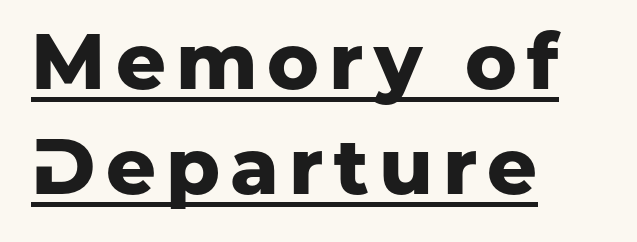
Does the leading feel generous? No, just average. The strokes are fattened all the way to bold. This rendering employs a face without finishing strokes, i.e., a sans-serif. Compared with a centered layout, this one pins lines to the left instead.
